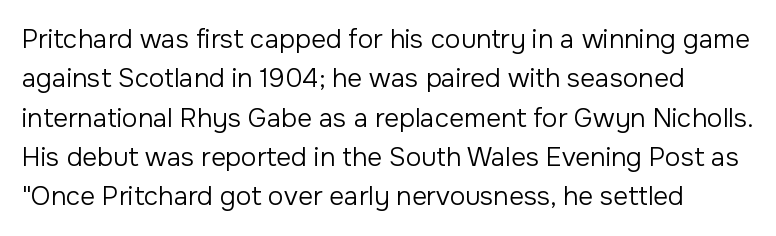
Q: Is the text bold? A: No.
Q: Is the text italic (slanted)? A: No, it is upright.
Q: Is the text underlined? A: No.
Q: Is the spacing between letters normal or unusually wide? A: Normal.
Q: Is the spacing between lines tight, normal or loose? A: Normal.
